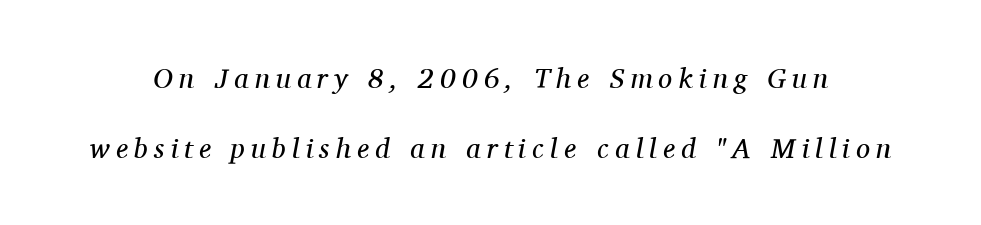
{"serif": "yes", "italic": "yes", "lean": "right", "slant_degrees": 11, "bold": "no", "weight": "regular", "width": "normal", "stroke_contrast": "medium", "x_height": "medium", "monospaced": "no", "underline": "no", "line_spacing": "loose", "line_spacing_ratio": 2.5, "letter_spacing": "wide", "letter_spacing_em": 0.22, "glyph_px": 28}
